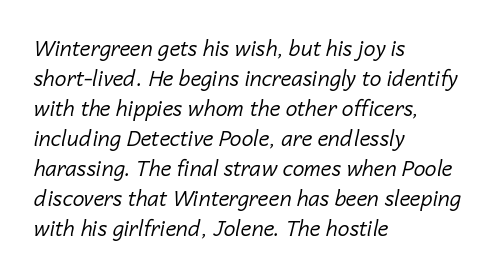
Q: Is the text bold? A: No.
Q: Is the text italic (slanted)? A: Yes, it leans right by about 14 degrees.
Q: Is the text underlined? A: No.
Q: How is the paragraph aligned? A: Left-aligned.
Q: Is the spacing between letters normal or unusually wide? A: Normal.
Q: Is the spacing between lines tight, normal or loose? A: Normal.
